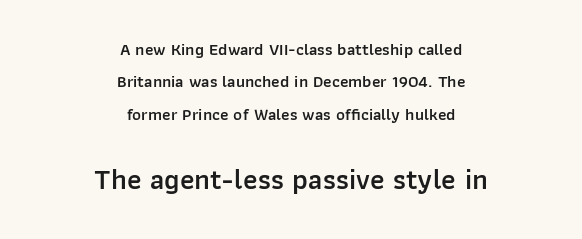
{"serif": "no", "italic": "no", "bold": "semi", "weight": "semibold", "width": "normal", "stroke_contrast": "low", "x_height": "medium", "monospaced": "no", "underline": "no", "align": "center", "line_spacing": "loose", "line_spacing_ratio": 1.9, "letter_spacing": "normal", "letter_spacing_em": 0.0, "larger_block": "second", "size_ratio": 1.71, "glyph_px": 29}
